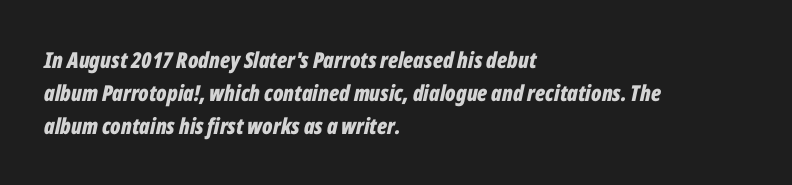
The line-height multiplier appears to be the usual default. Each word holds together tightly as a unit, with standard inter-letter gaps. Short and long lines alike share a common starting point at left. It's the slanting kind of type. The space beneath each line is pristine and unruled. As a designer I'd log this as weight 700, bold.
